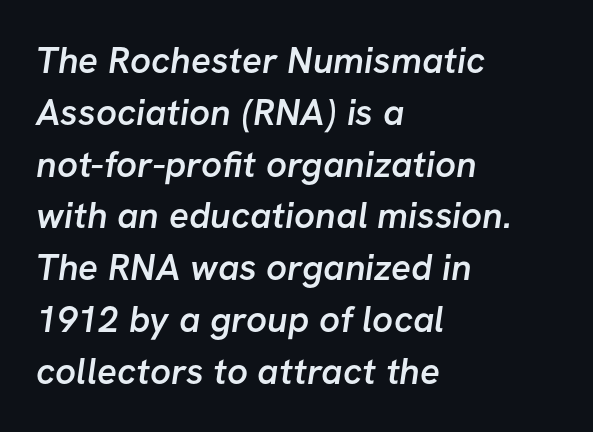
The image shows 37 px semibold sans-serif type; set left-aligned, normal line spacing (1.4x), normal letter spacing, not underlined; low stroke contrast and a medium x-height.
